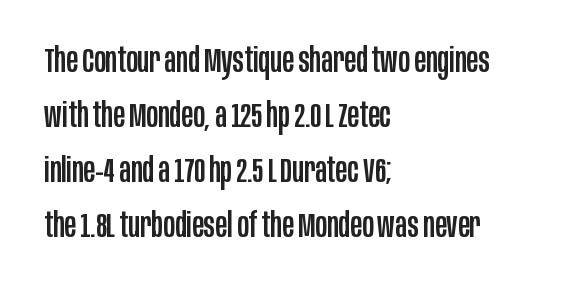
Glance below the letters and you will spot only blank space. The ragged edge is on the right, which tells us the setting is flush left. Ascenders rise straight up at ninety degrees. The passage shown has conventional tracking throughout. Regarding leading, the lines here are spaced in the standard way.
